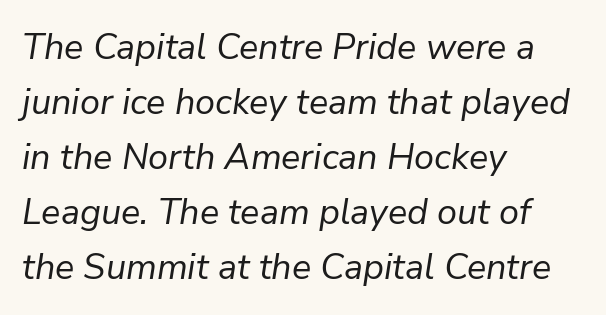
{"italic": "yes", "lean": "right", "slant_degrees": 9, "bold": "no", "weight": "regular", "width": "normal", "stroke_contrast": "low", "x_height": "medium", "monospaced": "no", "underline": "no", "align": "left", "line_spacing": "normal", "line_spacing_ratio": 1.53, "letter_spacing": "normal", "letter_spacing_em": 0.0, "glyph_px": 36}
